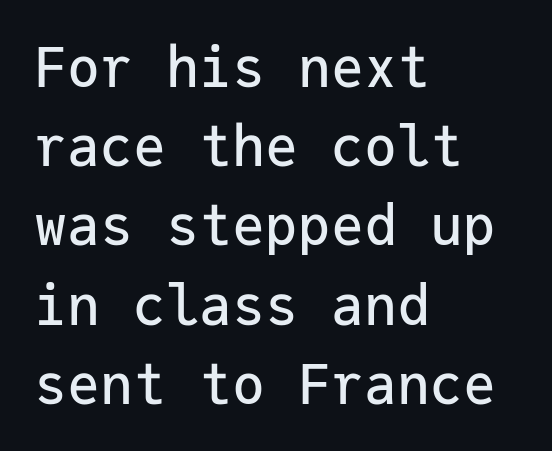
The image shows 55 px sans-serif type, upright, monospaced; set left-aligned, normal line spacing (1.44x), normal letter spacing, not underlined; low stroke contrast and a medium x-height.
